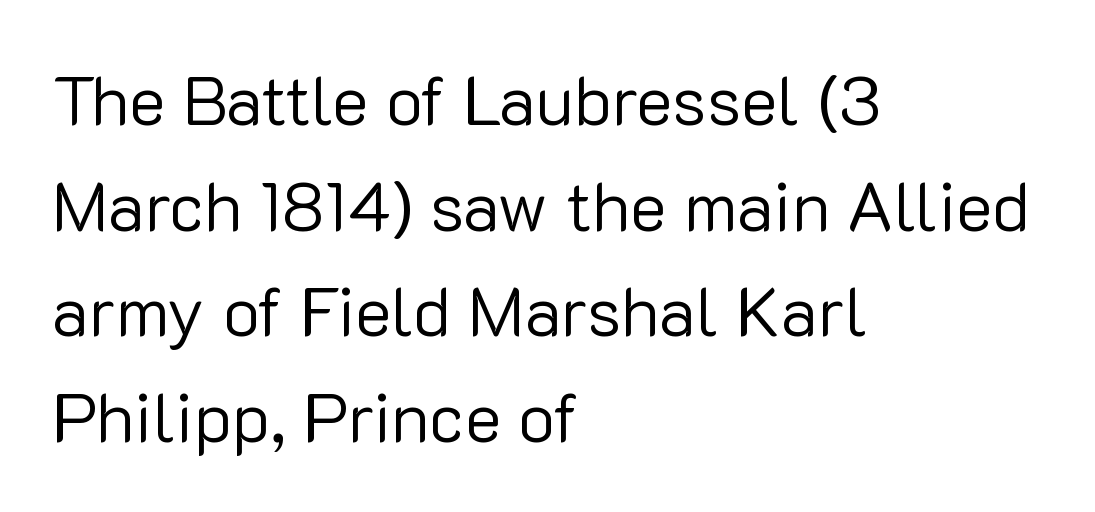
Is this a fixed-width face? No — the glyphs have proportional, varying widths. The gaps between neighbouring characters are ordinary and unremarkable. If you drew a line through each stem, it would be perfectly vertical. Counters stay open thanks to moderate or lighter strokes. Horizontally, the lines are justified to the leading edge only.
